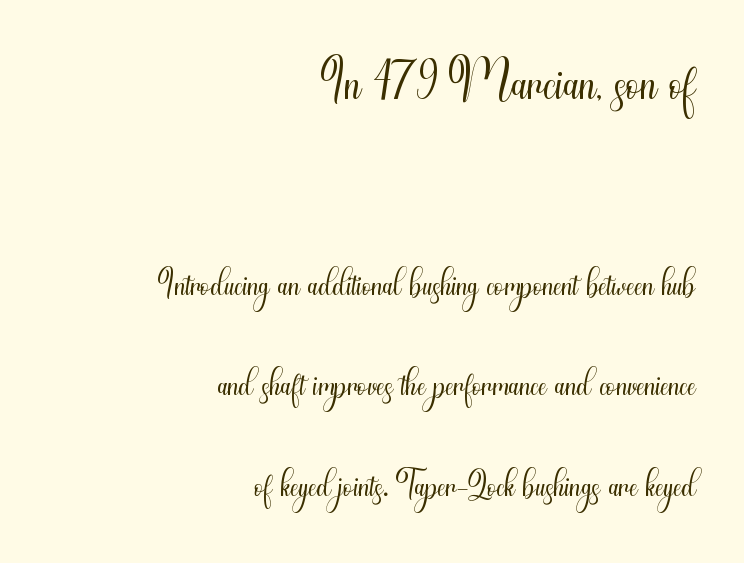
{"serif": "no", "bold": "no", "weight": "light", "width": "condensed", "stroke_contrast": "medium", "x_height": "small", "monospaced": "no", "underline": "no", "align": "right", "line_spacing": "loose", "line_spacing_ratio": 1.93, "letter_spacing": "normal", "letter_spacing_em": 0.0, "larger_block": "first", "size_ratio": 1.5, "glyph_px": 78}
